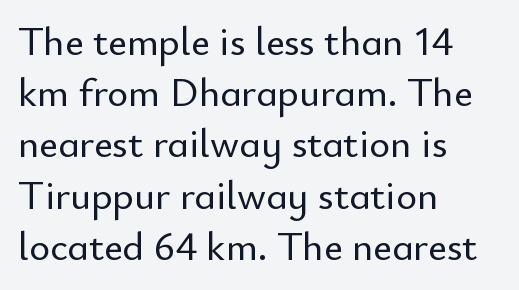
{"serif": "no", "italic": "no", "width": "normal", "stroke_contrast": "low", "x_height": "small", "monospaced": "no", "underline": "no", "align": "left", "line_spacing": "normal", "line_spacing_ratio": 1.28, "letter_spacing": "normal", "letter_spacing_em": 0.0, "glyph_px": 40}
